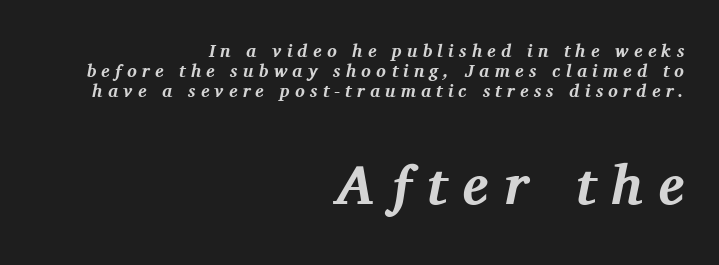
Q: Is the text bold? A: Yes.
Q: Is the text italic (slanted)? A: Yes, it leans right by about 11 degrees.
Q: Is the typeface a serif or a sans-serif typeface? A: Serif.
Q: Is the text underlined? A: No.
Q: How is the paragraph aligned? A: Right-aligned.
Q: Is the spacing between letters normal or unusually wide? A: Unusually wide.
Q: Is the spacing between lines tight, normal or loose? A: Tight.
Q: Which block of text is set in a larger size, the first (top) or the second (bottom)? A: The second (bottom) one.
Q: Width (condensed, normal, or wide)? A: Normal.
Q: Stroke contrast? A: Medium.
Q: x-height? A: Medium.
Q: Monospaced? A: No.
